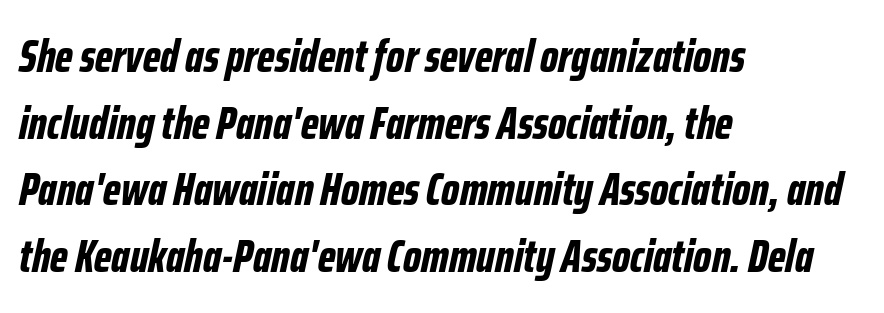
Q: Is the text bold? A: Yes.
Q: Is the text italic (slanted)? A: Yes, it leans right by about 12 degrees.
Q: Is the text underlined? A: No.
Q: How is the paragraph aligned? A: Left-aligned.
Q: Is the spacing between letters normal or unusually wide? A: Normal.
Q: Is the spacing between lines tight, normal or loose? A: Normal.
Q: Width (condensed, normal, or wide)? A: Condensed.
Q: Stroke contrast? A: Low.
Q: x-height? A: Medium.
Q: Monospaced? A: No.
